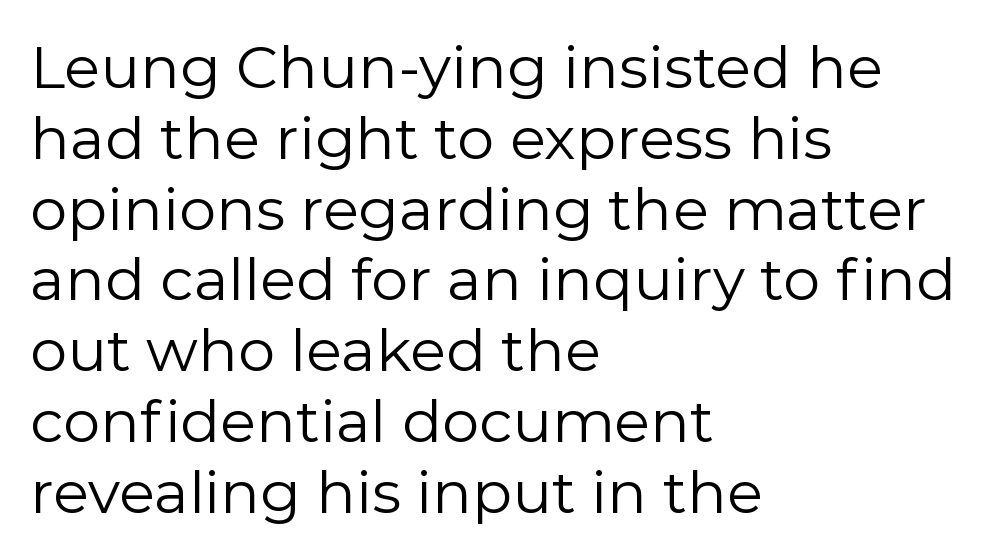
Ordinary non-slanted type is in use. The characters display no serif detailing; their extremities are plain. There is no visible air inserted between adjacent glyphs. Visually the block forms a straight wall on the left and a jagged coastline on the right. The passage shown is not underscored anywhere. A typesetter would call this proportional, since set widths differ per character.
